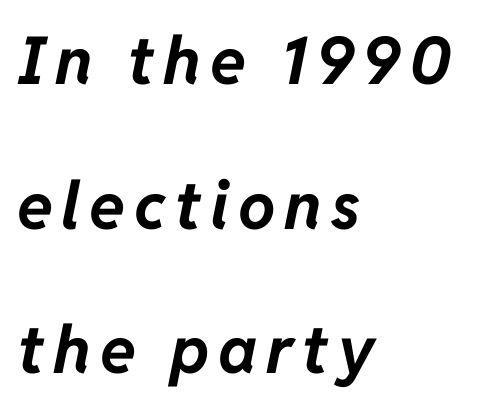
{"italic": "yes", "lean": "right", "slant_degrees": 11, "bold": "yes", "weight": "bold", "width": "normal", "stroke_contrast": "low", "x_height": "medium", "monospaced": "no", "underline": "no", "align": "left", "line_spacing": "loose", "line_spacing_ratio": 2.19, "glyph_px": 66}
